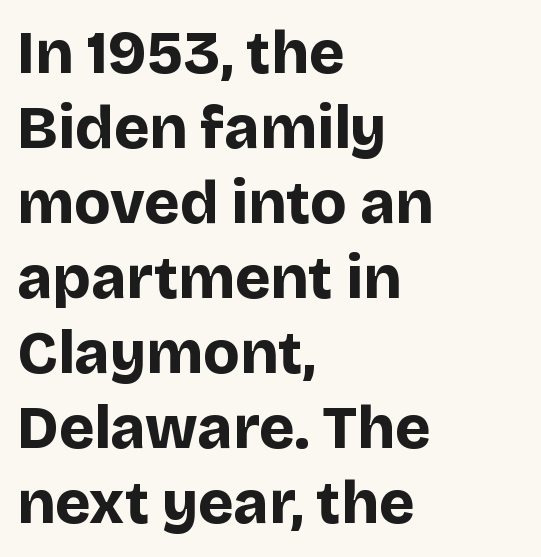
The passage shown is typed in a proportional face where columns would drift. The horizontal fit of the characters is conventional and even. Nobody drew a line under any word here. Typographic density is high because the face is bold. Does the lettering tilt? It doesn't — this is upright.
